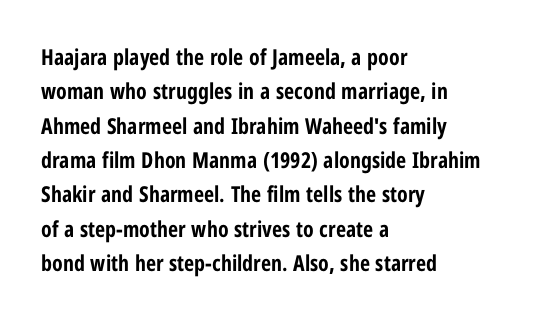
{"italic": "no", "bold": "yes", "underline": "no", "align": "left", "line_spacing": "normal", "line_spacing_ratio": 1.56, "letter_spacing": "normal", "letter_spacing_em": 0.0, "glyph_px": 22}
